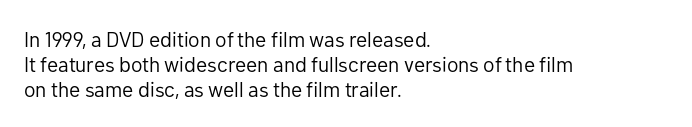
The letterforms sit shoulder to shoulder at normal distance. Typeset ragged right — the left edge is the straight one. The lettering holds an erect, upright posture throughout. Vertical stems look standard width or narrower in stroke. Beneath every word, the page is bare.
